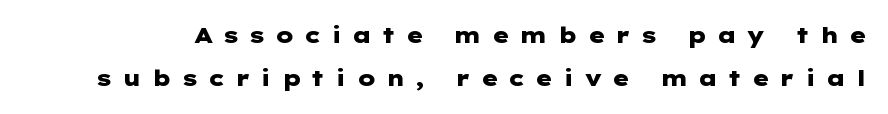
{"italic": "no", "bold": "yes", "underline": "no", "line_spacing": "loose", "line_spacing_ratio": 1.96, "letter_spacing": "wide", "letter_spacing_em": 0.44, "glyph_px": 22}
